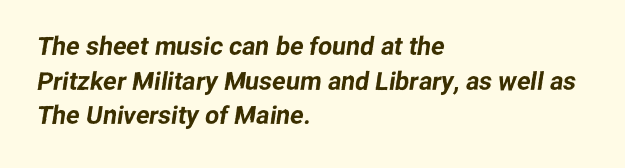
The image shows 25 px text type; set left-aligned, normal line spacing (1.39x), normal letter spacing, not underlined.
